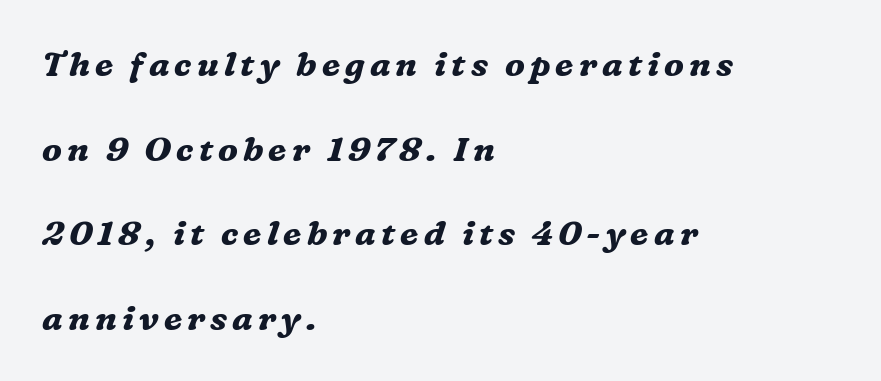
Q: Is the text bold? A: Yes.
Q: Is the text italic (slanted)? A: Yes, it leans right by about 16 degrees.
Q: Is the typeface a serif or a sans-serif typeface? A: Serif.
Q: Is the text underlined? A: No.
Q: How is the paragraph aligned? A: Left-aligned.
Q: Is the spacing between lines tight, normal or loose? A: Loose.
Q: Width (condensed, normal, or wide)? A: Normal.
Q: Stroke contrast? A: Medium.
Q: x-height? A: Medium.
Q: Monospaced? A: No.
